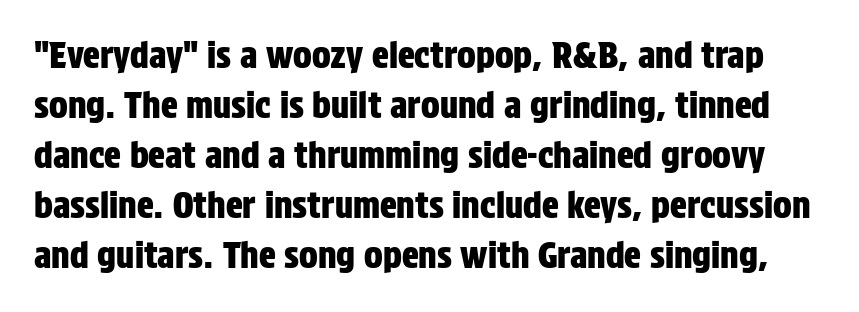
{"serif": "no", "italic": "no", "width": "condensed", "stroke_contrast": "low", "x_height": "large", "monospaced": "no", "underline": "no", "line_spacing": "normal", "line_spacing_ratio": 1.43, "letter_spacing": "normal", "letter_spacing_em": 0.0, "glyph_px": 35}
